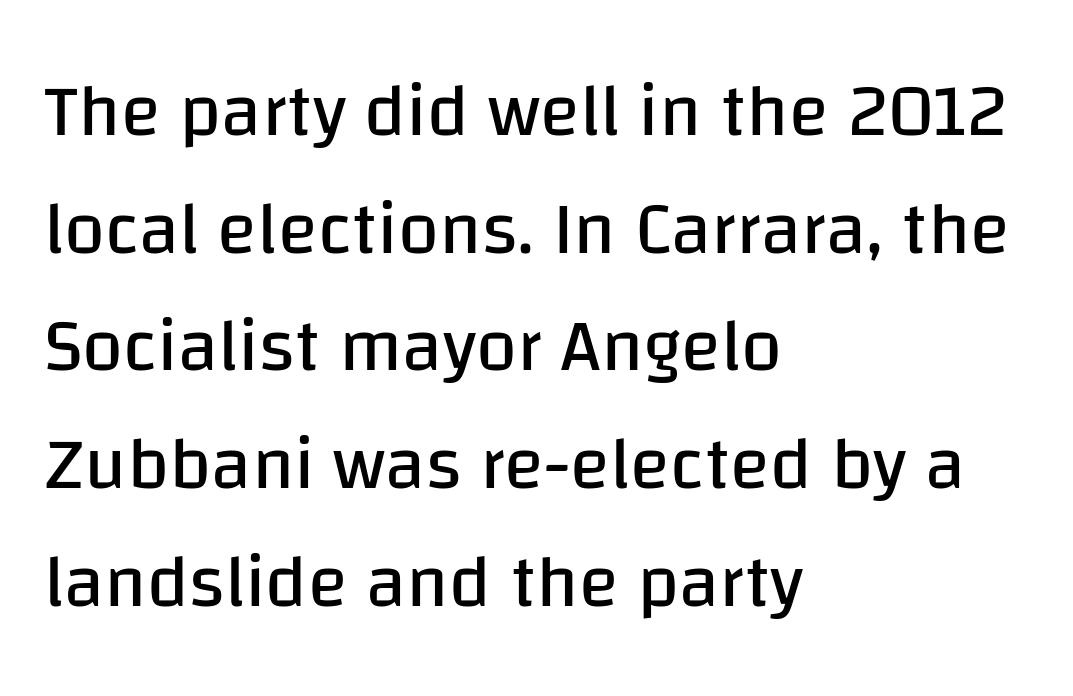
Q: Is the text bold? A: No.
Q: Is the text italic (slanted)? A: No, it is upright.
Q: Is the typeface a serif or a sans-serif typeface? A: Sans-serif.
Q: Is the text underlined? A: No.
Q: How is the paragraph aligned? A: Left-aligned.
Q: Is the spacing between letters normal or unusually wide? A: Normal.
Q: Is the spacing between lines tight, normal or loose? A: Normal.
Q: Width (condensed, normal, or wide)? A: Normal.
Q: Stroke contrast? A: Low.
Q: x-height? A: Large.
Q: Monospaced? A: No.
